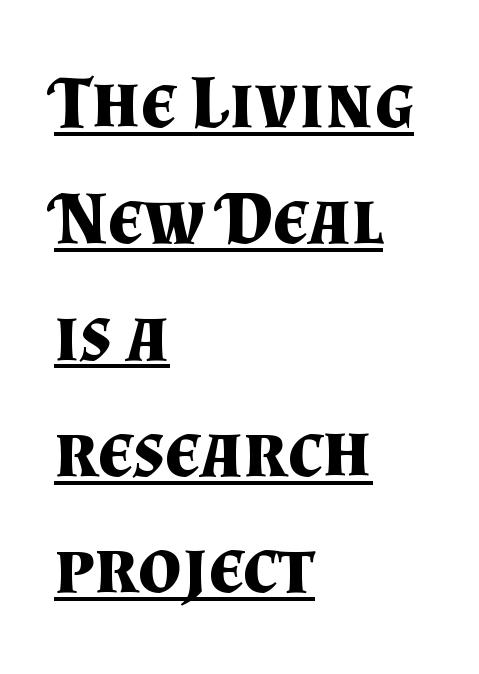
The image shows 76 px bold serif type, upright; set left-aligned, normal line spacing (1.53x), normal letter spacing, underlined; medium stroke contrast and a small x-height.
